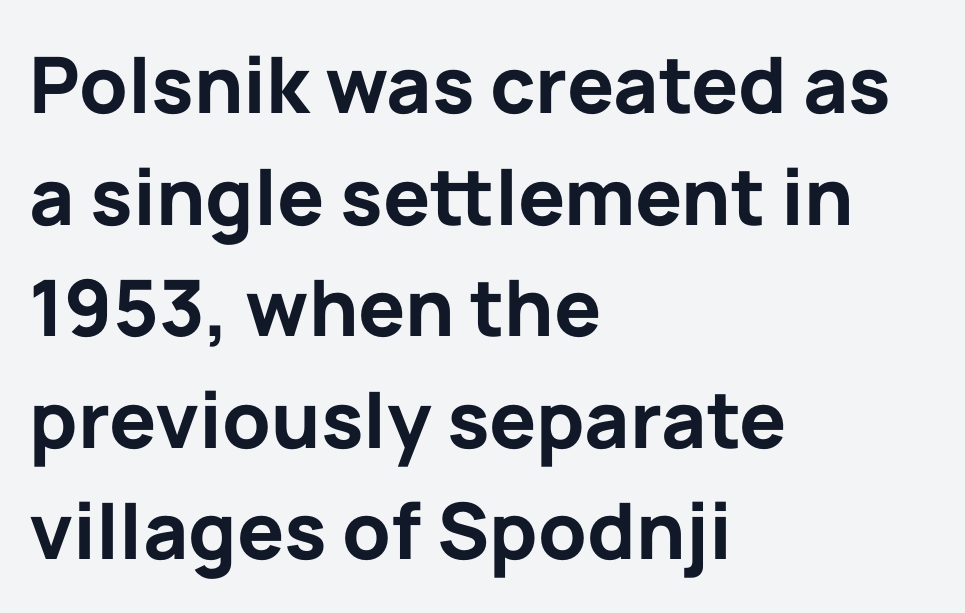
{"serif": "no", "italic": "no", "bold": "yes", "weight": "bold", "width": "normal", "stroke_contrast": "low", "x_height": "medium", "monospaced": "no", "underline": "no", "align": "left", "line_spacing": "normal", "line_spacing_ratio": 1.43, "letter_spacing": "normal", "letter_spacing_em": 0.0, "glyph_px": 78}
